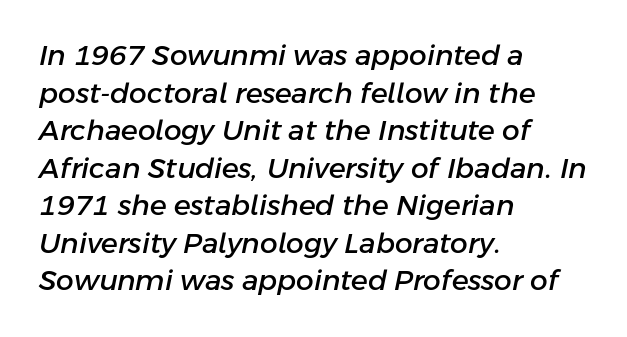
The lines in this sample share a left origin and differ only in where they stop. The tracking reads as untouched default to a designer's eye. Proportional: the letters do not fall into vertical columns. The lettering tilts uniformly, giving the passage an italic look.
